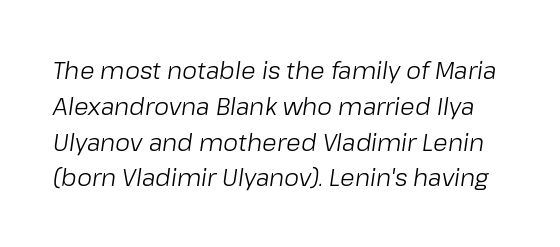
The words here are not underlined. The face used here has a pronounced slope to its letters. Weight: regular or lighter. Regarding leading, the lines here are spaced in the standard way.
